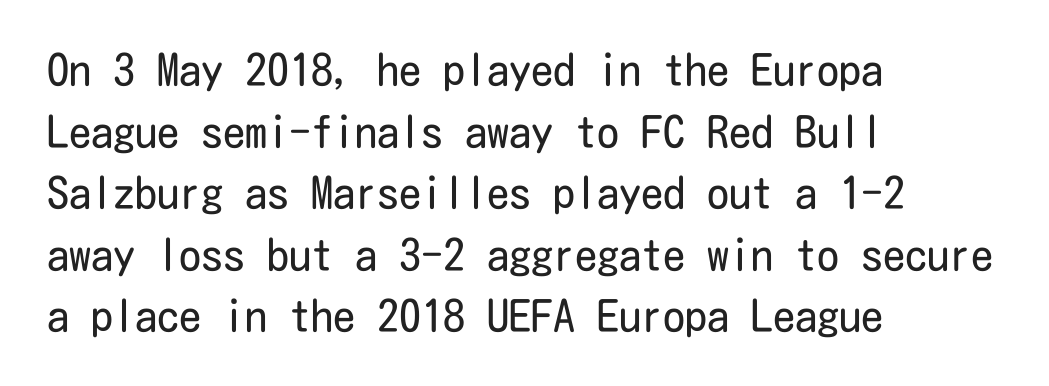
The rendering uses a moderate line-height, typical for paragraphs. Check under the words: just untouched page. The font sits on the lighter half of the weight spectrum, regular included. The passage shown is typeset with a sans-serif family. Alignment: flush left. It's the straight-up-and-down kind of type.
